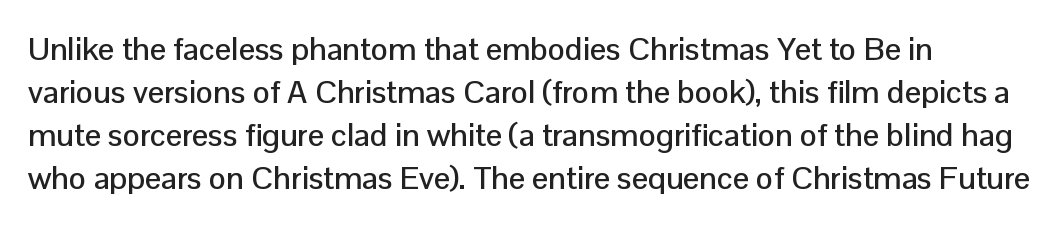
This block has exactly the height ordinary leading produces. Is this a fixed-width face? No — the glyphs have proportional, varying widths. Classification — sans serif. Does extra space separate the letters? No, they use regular spacing.
